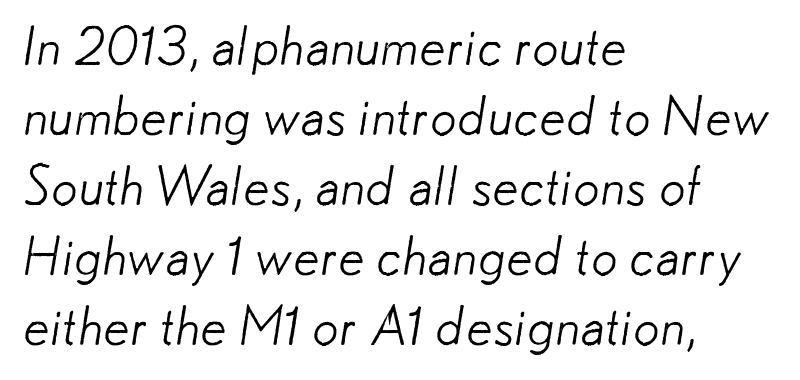
{"serif": "no", "bold": "no", "weight": "light", "width": "normal", "stroke_contrast": "low", "x_height": "small", "monospaced": "no", "underline": "no", "align": "left", "line_spacing": "normal", "line_spacing_ratio": 1.32, "letter_spacing": "normal", "letter_spacing_em": 0.0, "glyph_px": 53}
